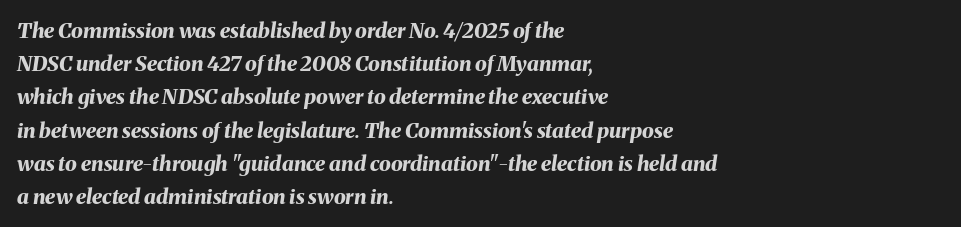
Q: Is the text bold? A: Yes.
Q: Is the text italic (slanted)? A: Yes, it leans right by about 8 degrees.
Q: Is the text underlined? A: No.
Q: How is the paragraph aligned? A: Left-aligned.
Q: Is the spacing between letters normal or unusually wide? A: Normal.
Q: Is the spacing between lines tight, normal or loose? A: Normal.
